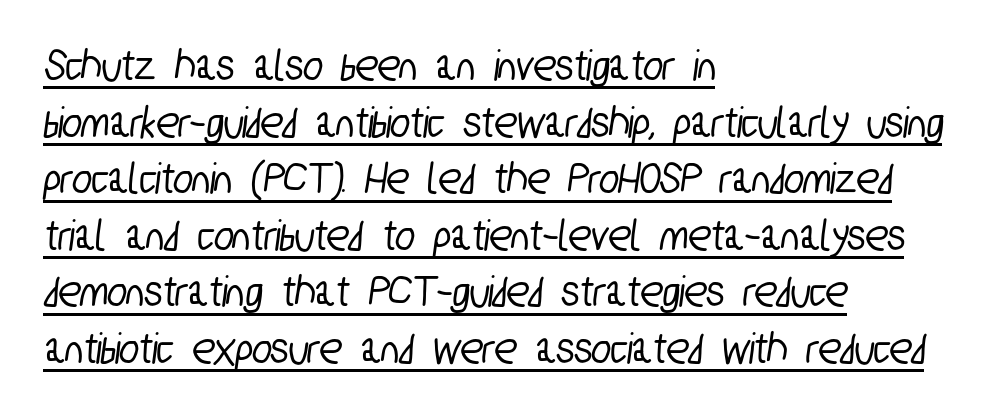
Q: Is the typeface a serif or a sans-serif typeface? A: Sans-serif.
Q: Is the text underlined? A: Yes.
Q: How is the paragraph aligned? A: Left-aligned.
Q: Is the spacing between letters normal or unusually wide? A: Normal.
Q: Width (condensed, normal, or wide)? A: Condensed.
Q: Stroke contrast? A: Low.
Q: x-height? A: Medium.
Q: Monospaced? A: No.
